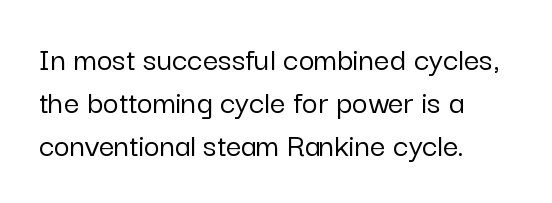
The image shows 34 px sans-serif type, upright; set left-aligned, normal line spacing (1.26x), normal letter spacing, not underlined; low stroke contrast and a medium x-height.
